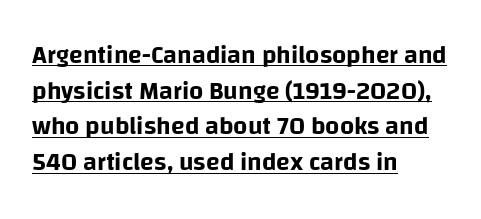
Notice how descenders clear the ascenders below comfortably — that's standard leading. Italic? Not at all — the glyphs are vertical. Reading down the block, your eye returns to a fixed left position each line. The passage shown is underscored from start to finish. Observe the ordinary spacing: letters are neighbours, not strangers.
